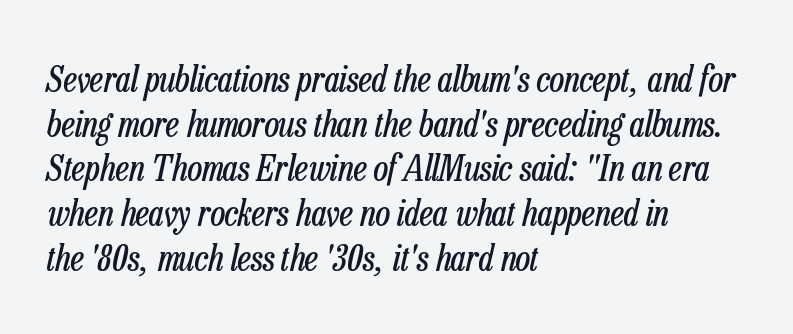
The image shows 36 px regular-weight, condensed type, italic (leaning right); set left-aligned, line spacing 1.24x, normal letter spacing, not underlined; low stroke contrast and a medium x-height.
